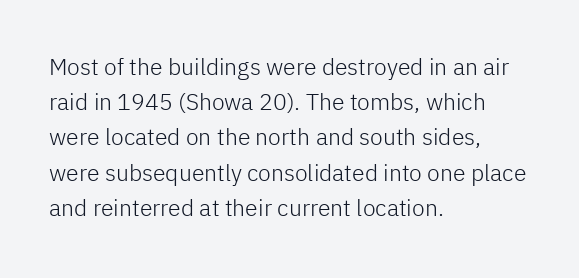
{"italic": "no", "bold": "no", "underline": "no", "align": "left", "line_spacing": "normal", "line_spacing_ratio": 1.53, "letter_spacing": "normal", "letter_spacing_em": 0.0, "glyph_px": 23}
